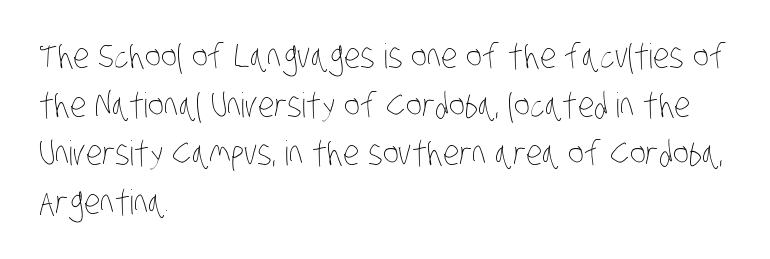
{"bold": "no", "weight": "thin", "width": "condensed", "stroke_contrast": "low", "x_height": "large", "monospaced": "no", "underline": "no", "align": "left", "line_spacing": "normal", "line_spacing_ratio": 1.43, "letter_spacing": "normal", "letter_spacing_em": 0.0, "glyph_px": 34}
